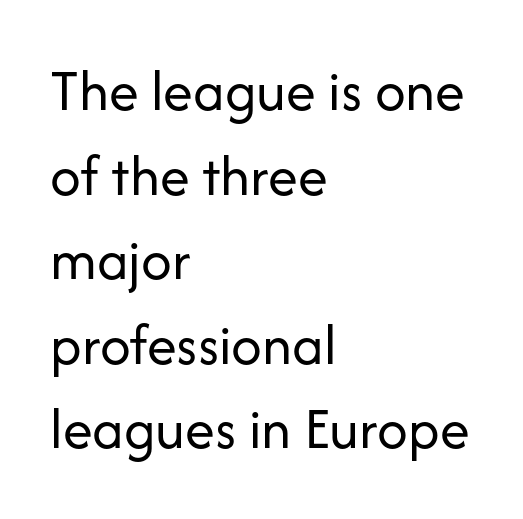
The image shows 60 px regular-weight sans-serif type, upright; set left-aligned, normal line spacing (1.41x), normal letter spacing, not underlined; low stroke contrast and a medium x-height.
